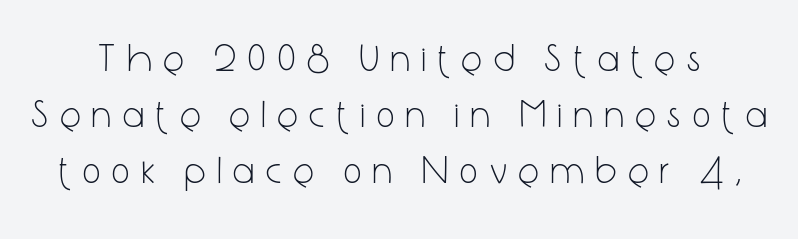
{"serif": "no", "italic": "no", "bold": "no", "weight": "light", "width": "condensed", "stroke_contrast": "low", "x_height": "medium", "monospaced": "no", "underline": "no", "line_spacing": "normal", "line_spacing_ratio": 1.48, "letter_spacing": "wide", "letter_spacing_em": 0.33, "glyph_px": 38}
